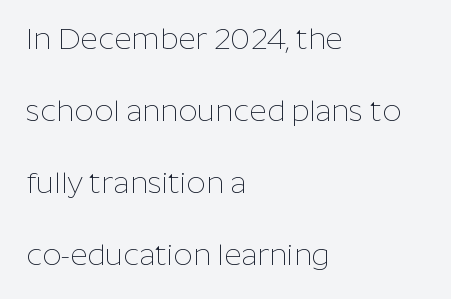
The image shows 30 px thin sans-serif type, upright; set left-aligned, loose line spacing (2.4x), normal letter spacing, not underlined; low stroke contrast and a medium x-height.
